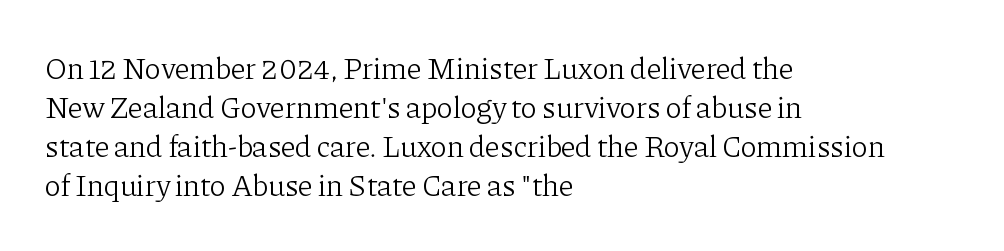
The image shows 30 px light serif type, upright; set left-aligned, normal line spacing (1.3x), normal letter spacing, not underlined; low stroke contrast and a medium x-height.
